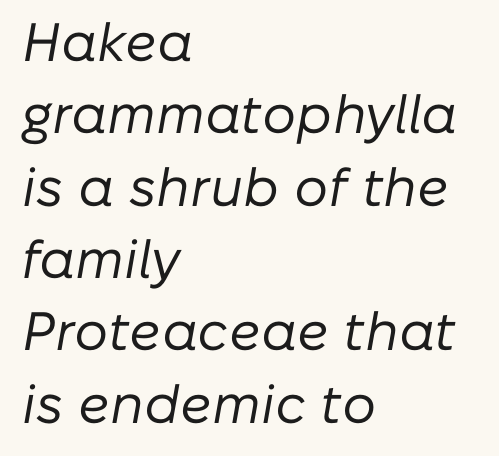
Q: Is the text bold? A: No.
Q: Is the text italic (slanted)? A: Yes, it leans right by about 10 degrees.
Q: Is the text underlined? A: No.
Q: How is the paragraph aligned? A: Left-aligned.
Q: Is the spacing between letters normal or unusually wide? A: Normal.
Q: Is the spacing between lines tight, normal or loose? A: Normal.
Q: Width (condensed, normal, or wide)? A: Normal.
Q: Stroke contrast? A: Low.
Q: x-height? A: Medium.
Q: Monospaced? A: No.
